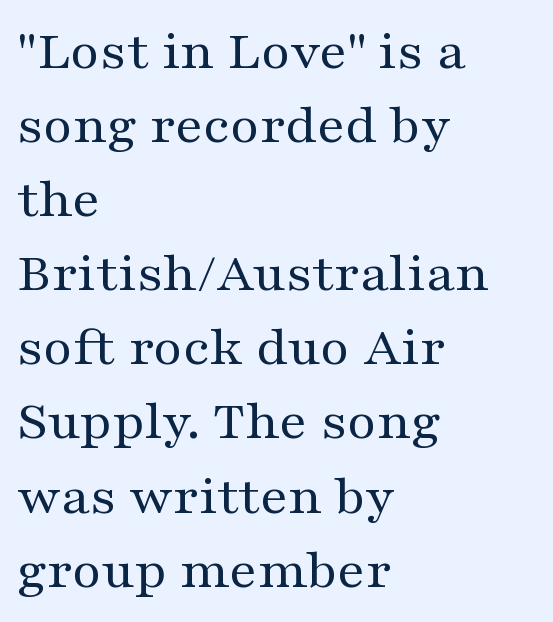
The image shows 57 px regular-weight, wide serif type, upright; set left-aligned, normal line spacing (1.3x), normal letter spacing, not underlined; medium stroke contrast and a medium x-height.
